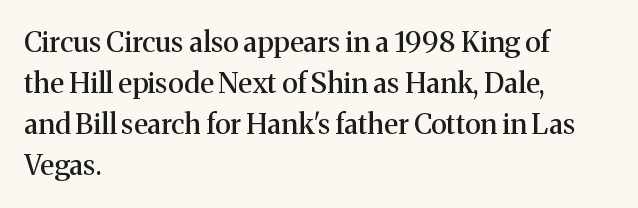
The image shows 28 px serif type, upright; set left-aligned, normal line spacing (1.47x), normal letter spacing, not underlined; medium stroke contrast and a medium x-height.
